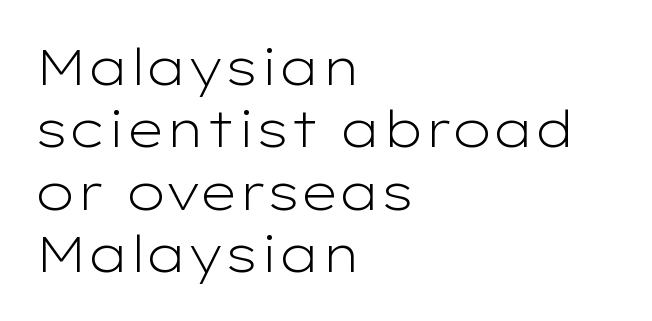
Q: Is the text bold? A: No.
Q: Is the text italic (slanted)? A: No, it is upright.
Q: Is the typeface a serif or a sans-serif typeface? A: Sans-serif.
Q: Is the text underlined? A: No.
Q: How is the paragraph aligned? A: Left-aligned.
Q: Is the spacing between letters normal or unusually wide? A: Normal.
Q: Is the spacing between lines tight, normal or loose? A: Normal.
Q: Width (condensed, normal, or wide)? A: Wide.
Q: Stroke contrast? A: Low.
Q: x-height? A: Medium.
Q: Monospaced? A: No.
